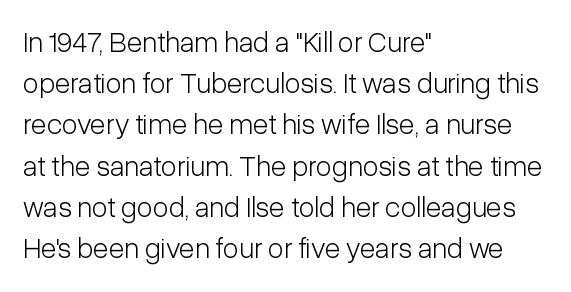
Q: Is the text bold? A: No.
Q: Is the text italic (slanted)? A: No, it is upright.
Q: Is the typeface a serif or a sans-serif typeface? A: Sans-serif.
Q: Is the text underlined? A: No.
Q: How is the paragraph aligned? A: Left-aligned.
Q: Is the spacing between letters normal or unusually wide? A: Normal.
Q: Is the spacing between lines tight, normal or loose? A: Normal.
Q: Width (condensed, normal, or wide)? A: Condensed.
Q: Stroke contrast? A: Low.
Q: x-height? A: Medium.
Q: Monospaced? A: No.
